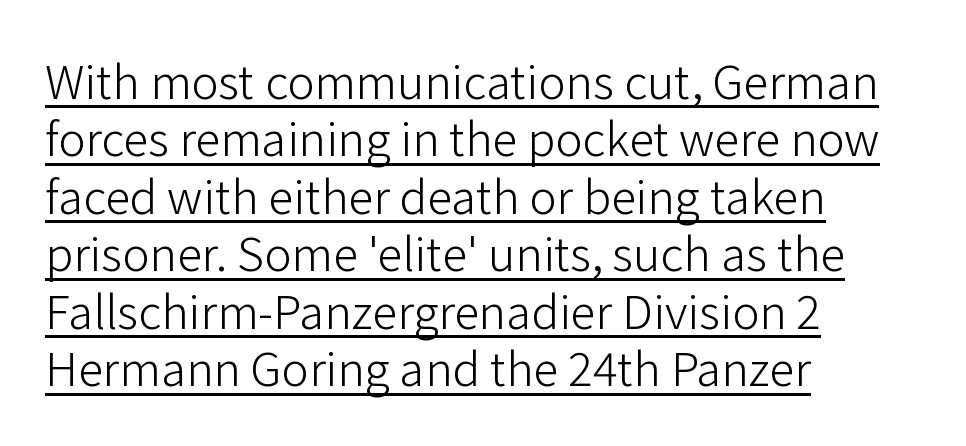
Q: Is the text bold? A: No.
Q: Is the text italic (slanted)? A: No, it is upright.
Q: Is the typeface a serif or a sans-serif typeface? A: Sans-serif.
Q: Is the text underlined? A: Yes.
Q: How is the paragraph aligned? A: Left-aligned.
Q: Is the spacing between letters normal or unusually wide? A: Normal.
Q: Is the spacing between lines tight, normal or loose? A: Normal.
Q: Width (condensed, normal, or wide)? A: Normal.
Q: Stroke contrast? A: Low.
Q: x-height? A: Medium.
Q: Monospaced? A: No.
